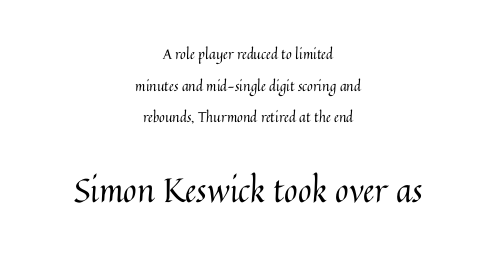
Q: Is the text bold? A: No.
Q: Is the text underlined? A: No.
Q: How is the paragraph aligned? A: Centered.
Q: Is the spacing between letters normal or unusually wide? A: Normal.
Q: Is the spacing between lines tight, normal or loose? A: Loose.
Q: Which block of text is set in a larger size, the first (top) or the second (bottom)? A: The second (bottom) one.
Q: Width (condensed, normal, or wide)? A: Normal.
Q: Stroke contrast? A: Medium.
Q: x-height? A: Medium.
Q: Monospaced? A: No.
